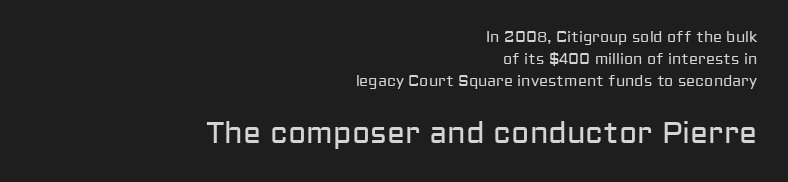
Q: Is the text bold? A: No.
Q: Is the text italic (slanted)? A: No, it is upright.
Q: Is the typeface a serif or a sans-serif typeface? A: Sans-serif.
Q: Is the text underlined? A: No.
Q: How is the paragraph aligned? A: Right-aligned.
Q: Is the spacing between letters normal or unusually wide? A: Normal.
Q: Is the spacing between lines tight, normal or loose? A: Normal.
Q: Which block of text is set in a larger size, the first (top) or the second (bottom)? A: The second (bottom) one.
Q: Width (condensed, normal, or wide)? A: Normal.
Q: Stroke contrast? A: Low.
Q: x-height? A: Medium.
Q: Monospaced? A: No.
